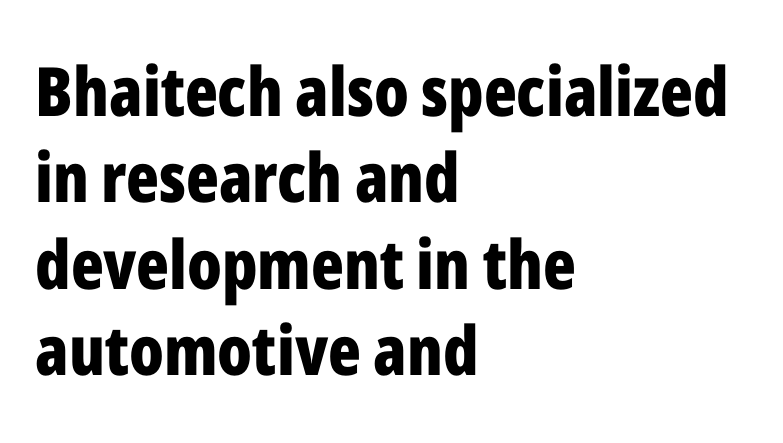
Q: Is the text bold? A: Yes.
Q: Is the text italic (slanted)? A: No, it is upright.
Q: Is the typeface a serif or a sans-serif typeface? A: Sans-serif.
Q: Is the text underlined? A: No.
Q: How is the paragraph aligned? A: Left-aligned.
Q: Is the spacing between letters normal or unusually wide? A: Normal.
Q: Is the spacing between lines tight, normal or loose? A: Normal.
Q: Width (condensed, normal, or wide)? A: Condensed.
Q: Stroke contrast? A: Low.
Q: x-height? A: Medium.
Q: Monospaced? A: No.
